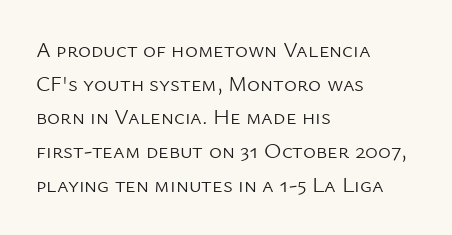
Q: Is the text bold? A: No.
Q: Is the text italic (slanted)? A: No, it is upright.
Q: Is the text underlined? A: No.
Q: How is the paragraph aligned? A: Left-aligned.
Q: Is the spacing between letters normal or unusually wide? A: Normal.
Q: Is the spacing between lines tight, normal or loose? A: Normal.
